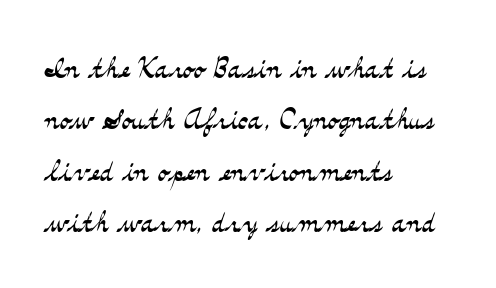
The image shows 38 px light, wide serif type; set left-aligned, normal line spacing (1.35x), normal letter spacing, not underlined; medium stroke contrast and a small x-height.
